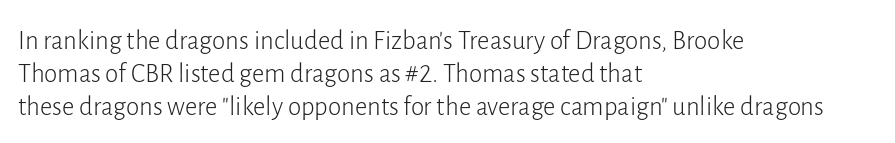
The zone under the glyphs is completely vacant. The passage is arranged the way most books set body copy — flush left. The type sits square on the baseline with zero lean. Weight: in the light-to-regular range. In terms of letterspacing, this is plain default setting.
